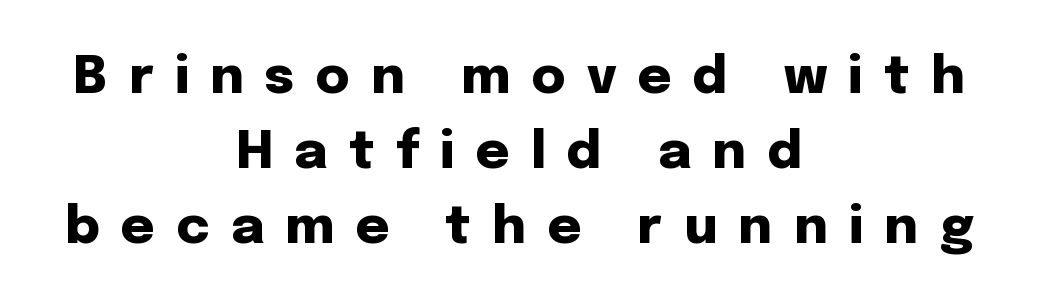
The image shows 52 px heavy sans-serif type, upright; set centered, normal line spacing (1.44x), unusually wide letter spacing (+0.41 em), not underlined; low stroke contrast and a medium x-height.
